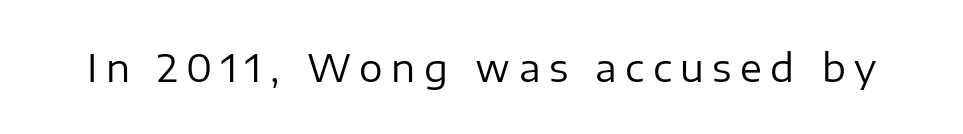
The image shows 37 px regular-weight sans-serif type, upright; set unusually wide letter spacing (+0.23 em), not underlined; low stroke contrast and a medium x-height.
